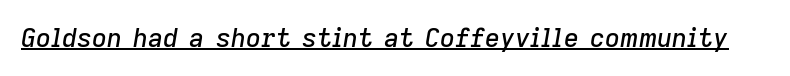
No extra tracking has been applied to these lines. Every character sits at an angle, as italics do. Students, observe the line beneath the letters — that is underlining.
